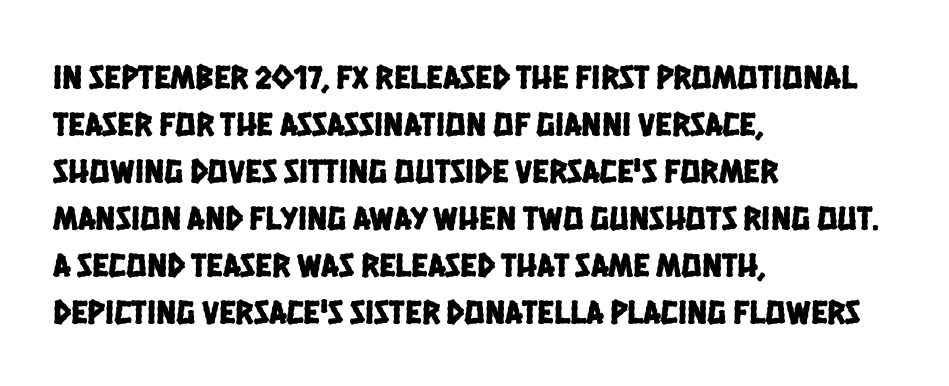
Q: Is the typeface a serif or a sans-serif typeface? A: Sans-serif.
Q: Is the text underlined? A: No.
Q: How is the paragraph aligned? A: Left-aligned.
Q: Is the spacing between letters normal or unusually wide? A: Normal.
Q: Is the spacing between lines tight, normal or loose? A: Normal.
Q: Width (condensed, normal, or wide)? A: Condensed.
Q: Stroke contrast? A: Low.
Q: x-height? A: Large.
Q: Monospaced? A: No.
